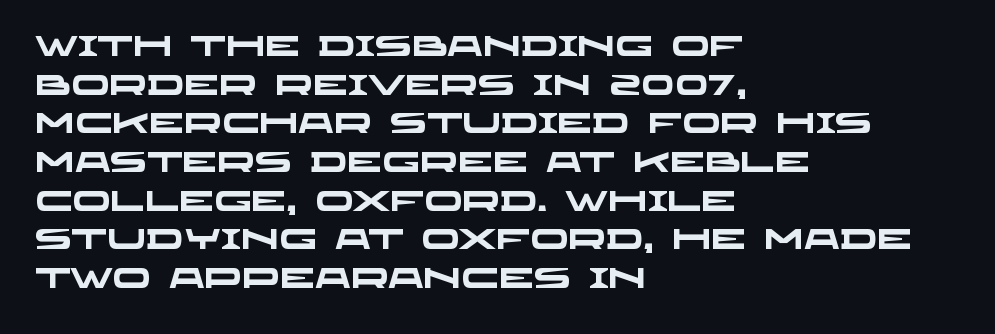
Q: Is the text bold? A: Yes.
Q: Is the typeface a serif or a sans-serif typeface? A: Sans-serif.
Q: Is the text underlined? A: No.
Q: How is the paragraph aligned? A: Left-aligned.
Q: Is the spacing between letters normal or unusually wide? A: Normal.
Q: Is the spacing between lines tight, normal or loose? A: Normal.
Q: Width (condensed, normal, or wide)? A: Wide.
Q: Stroke contrast? A: Low.
Q: x-height? A: Large.
Q: Monospaced? A: No.
